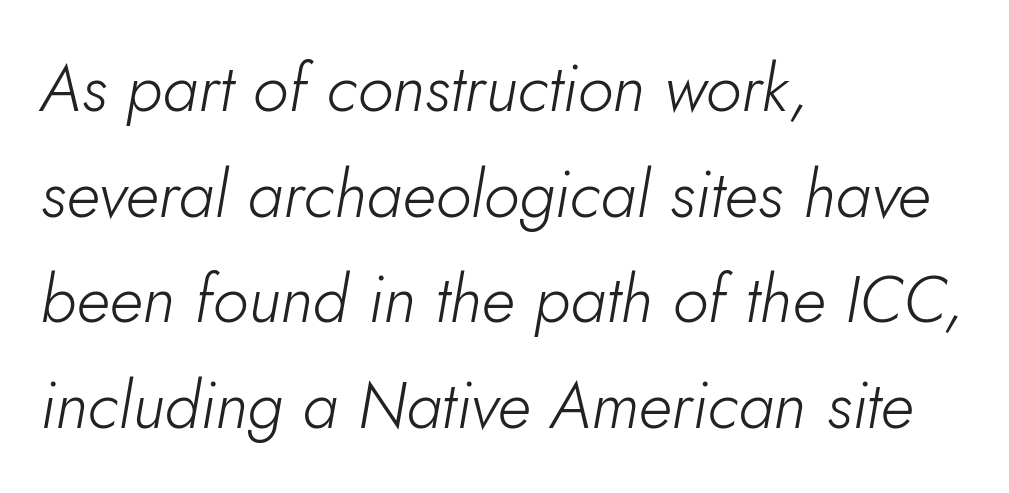
{"italic": "yes", "lean": "right", "slant_degrees": 5, "bold": "no", "weight": "light", "width": "normal", "stroke_contrast": "low", "x_height": "small", "monospaced": "no", "underline": "no", "align": "left", "line_spacing": "normal", "line_spacing_ratio": 1.6, "letter_spacing": "normal", "letter_spacing_em": 0.0, "glyph_px": 66}
